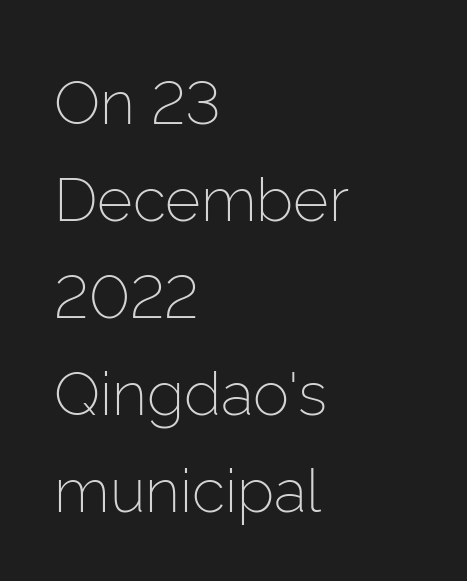
Q: Is the text bold? A: No.
Q: Is the text italic (slanted)? A: No, it is upright.
Q: Is the typeface a serif or a sans-serif typeface? A: Sans-serif.
Q: Is the text underlined? A: No.
Q: How is the paragraph aligned? A: Left-aligned.
Q: Is the spacing between letters normal or unusually wide? A: Normal.
Q: Is the spacing between lines tight, normal or loose? A: Normal.
Q: Width (condensed, normal, or wide)? A: Normal.
Q: Stroke contrast? A: Low.
Q: x-height? A: Medium.
Q: Monospaced? A: No.
